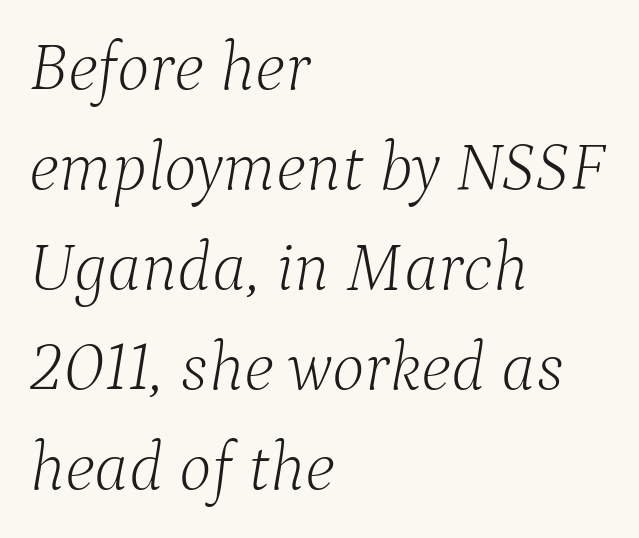
Does the leading feel generous? No, just average. Horizontally, the lines are justified to the leading edge only. Looks like regular typesetting: each glyph gets only the width it needs. Just letters on the line, the space beneath them empty. Words appear dense and cohesive because spacing is normal.
